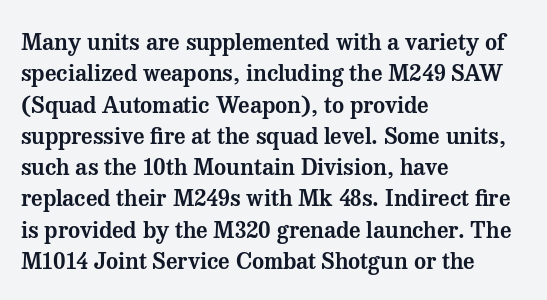
The passage shown is not underscored anywhere. The line texture is even and compact thanks to regular tracking. Nope, not italic — everything's standing straight. Each line starts at the same left margin while the right side varies. Notice how descenders clear the ascenders below comfortably — that's standard leading.
